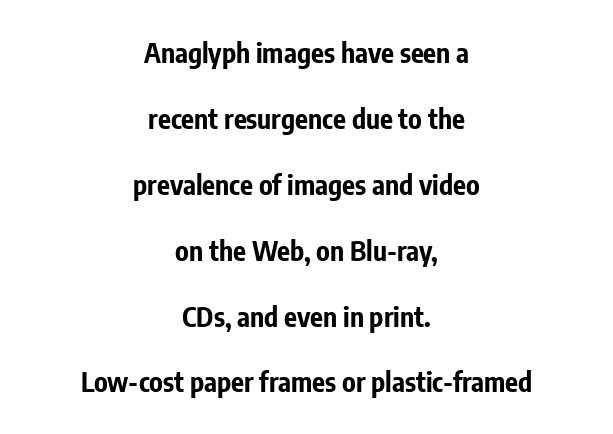
Q: Is the text bold? A: Yes.
Q: Is the text italic (slanted)? A: No, it is upright.
Q: Is the text underlined? A: No.
Q: How is the paragraph aligned? A: Centered.
Q: Is the spacing between letters normal or unusually wide? A: Normal.
Q: Is the spacing between lines tight, normal or loose? A: Loose.
